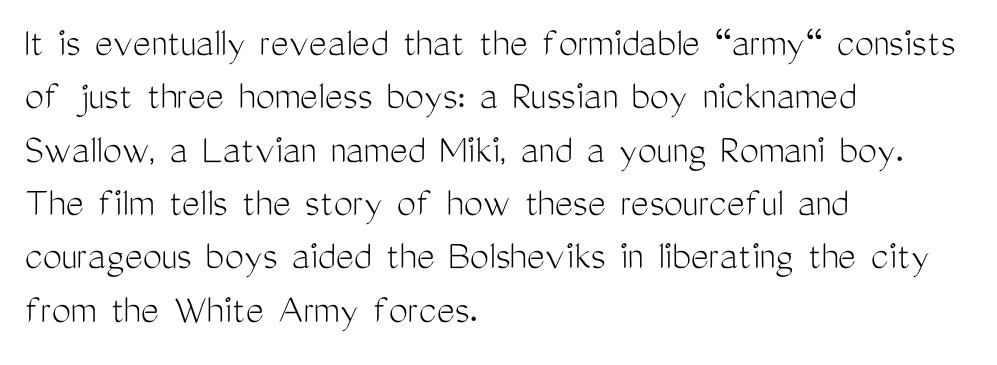
{"serif": "no", "italic": "no", "bold": "no", "weight": "light", "width": "condensed", "stroke_contrast": "medium", "x_height": "medium", "monospaced": "no", "underline": "no", "align": "left", "line_spacing_ratio": 1.24, "letter_spacing": "normal", "letter_spacing_em": 0.0, "glyph_px": 43}
